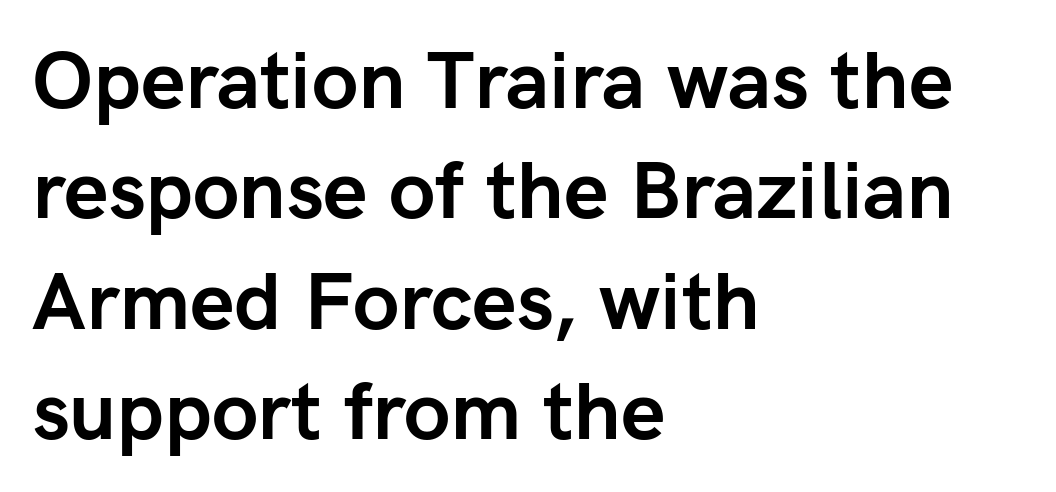
Stroke thickness is high; the sample reads as a true bold. This rendering uses left alignment, leaving the right contour irregular. Grotesque or geometric, the face here clearly has no serifs. Descender tails drop into unmarked territory.
